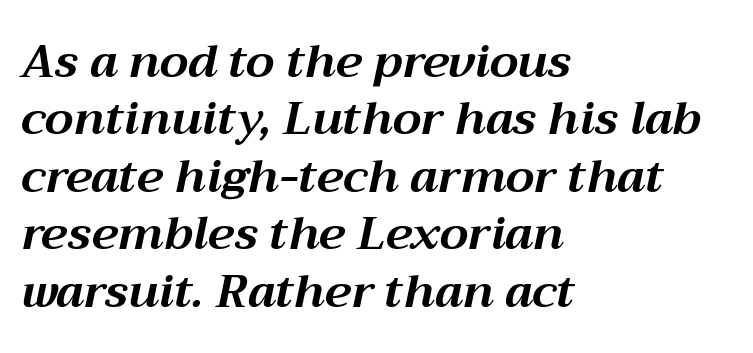
Q: Is the text bold? A: Yes.
Q: Is the text italic (slanted)? A: Yes, it leans right by about 12 degrees.
Q: Is the text underlined? A: No.
Q: How is the paragraph aligned? A: Left-aligned.
Q: Is the spacing between letters normal or unusually wide? A: Normal.
Q: Is the spacing between lines tight, normal or loose? A: Normal.
Q: Width (condensed, normal, or wide)? A: Normal.
Q: Stroke contrast? A: Medium.
Q: x-height? A: Medium.
Q: Monospaced? A: No.
